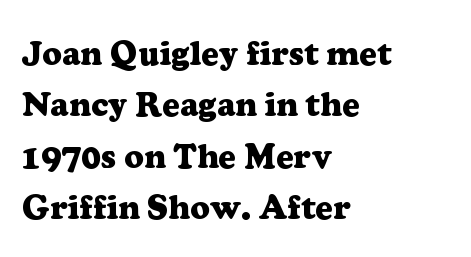
The image shows 34 px heavy serif type, upright; set left-aligned, normal line spacing (1.51x), normal letter spacing, not underlined; low stroke contrast and a medium x-height.
